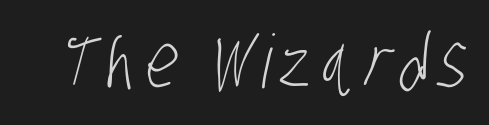
{"serif": "no", "bold": "no", "weight": "light", "width": "condensed", "stroke_contrast": "low", "x_height": "large", "monospaced": "no", "underline": "no", "glyph_px": 74}
